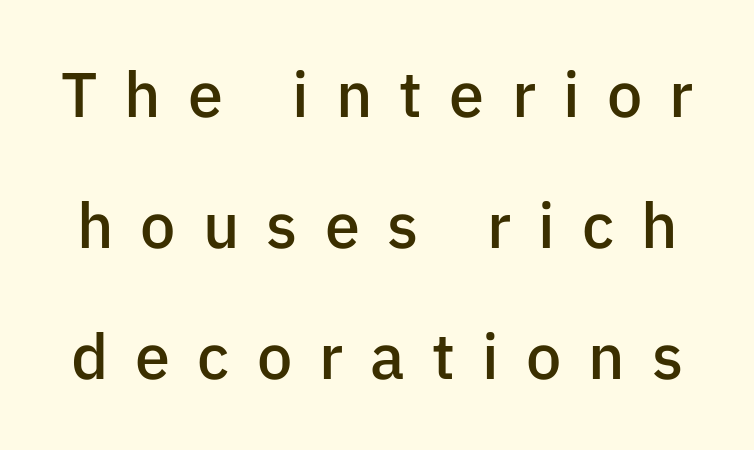
The image shows 63 px semibold sans-serif type, upright; set loose line spacing (2.08x), unusually wide letter spacing (+0.43 em), not underlined; low stroke contrast and a medium x-height.
